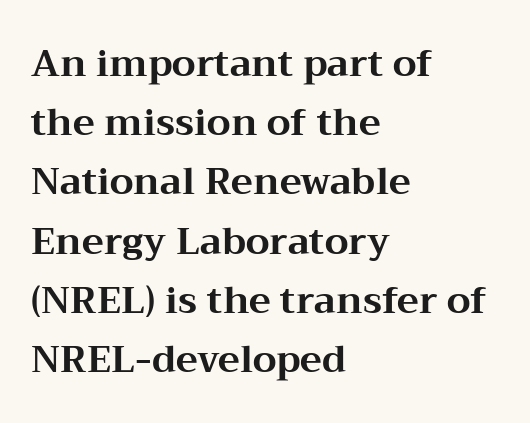
The image shows 37 px bold, wide serif type, upright; set left-aligned, normal line spacing (1.6x), normal letter spacing, not underlined; medium stroke contrast and a medium x-height.
